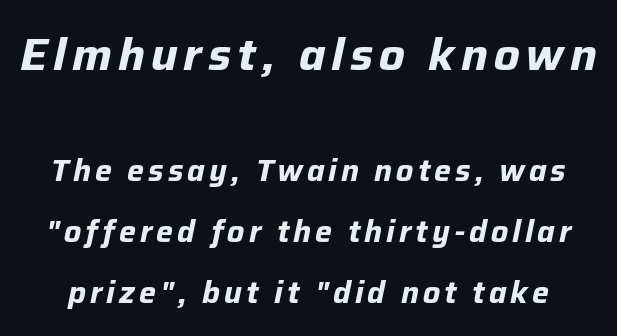
The image shows 45 px bold type, italic (leaning right); set loose line spacing (2.04x), not underlined; the first (top) block is 1.5x larger; low stroke contrast and a medium x-height.
